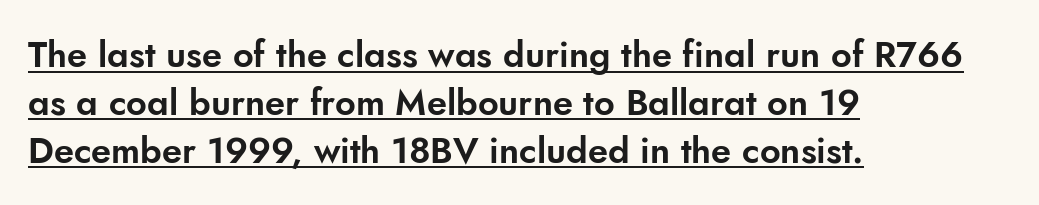
{"serif": "no", "italic": "no", "width": "normal", "stroke_contrast": "low", "x_height": "small", "monospaced": "no", "underline": "yes", "align": "left", "line_spacing": "normal", "line_spacing_ratio": 1.33, "letter_spacing": "normal", "letter_spacing_em": 0.0, "glyph_px": 36}
